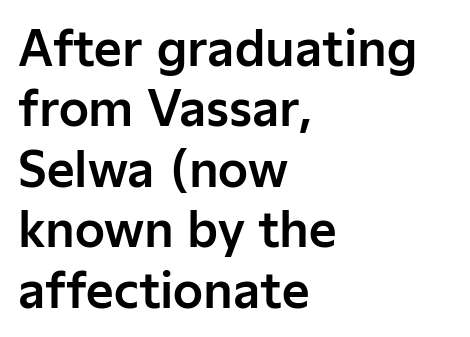
Q: Is the text italic (slanted)? A: No, it is upright.
Q: Is the typeface a serif or a sans-serif typeface? A: Sans-serif.
Q: Is the text underlined? A: No.
Q: How is the paragraph aligned? A: Left-aligned.
Q: Is the spacing between letters normal or unusually wide? A: Normal.
Q: Is the spacing between lines tight, normal or loose? A: Normal.
Q: Width (condensed, normal, or wide)? A: Normal.
Q: Stroke contrast? A: Low.
Q: x-height? A: Medium.
Q: Monospaced? A: No.
